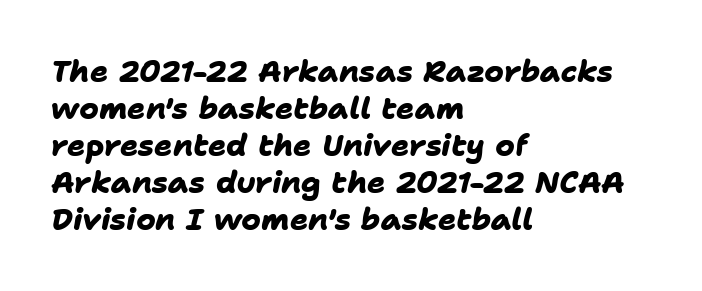
Q: Is the text bold? A: Yes.
Q: Is the typeface a serif or a sans-serif typeface? A: Sans-serif.
Q: Is the text underlined? A: No.
Q: How is the paragraph aligned? A: Left-aligned.
Q: Is the spacing between letters normal or unusually wide? A: Normal.
Q: Width (condensed, normal, or wide)? A: Normal.
Q: Stroke contrast? A: Low.
Q: x-height? A: Medium.
Q: Monospaced? A: No.
